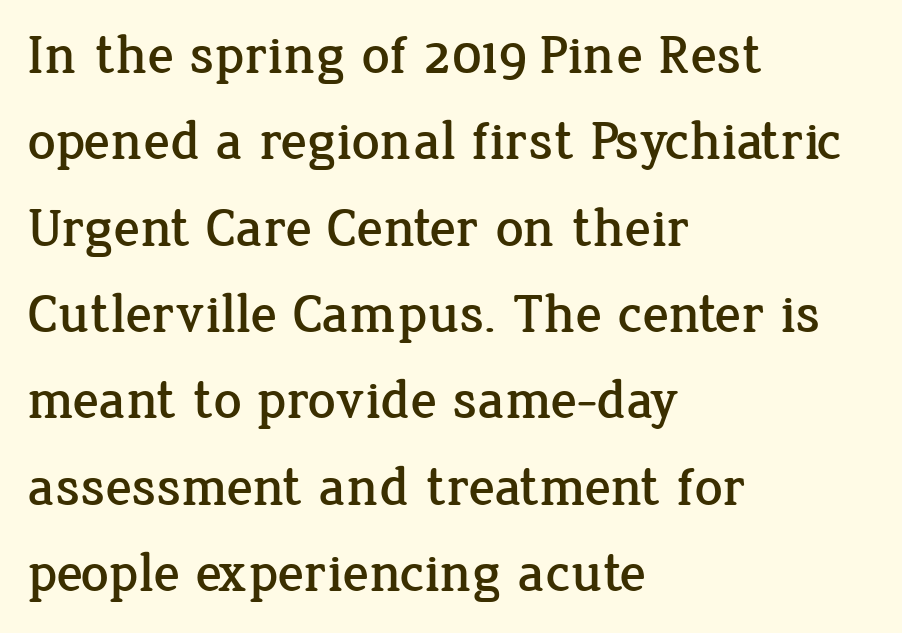
{"serif": "yes", "italic": "no", "width": "normal", "stroke_contrast": "low", "x_height": "medium", "monospaced": "no", "underline": "no", "align": "left", "line_spacing": "normal", "line_spacing_ratio": 1.57, "letter_spacing": "normal", "letter_spacing_em": 0.0, "glyph_px": 55}
